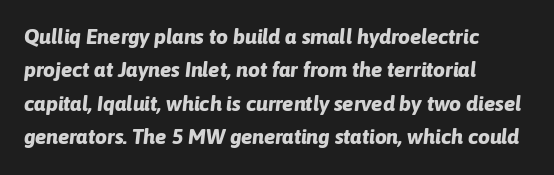
{"italic": "yes", "lean": "right", "slant_degrees": 6, "bold": "yes", "underline": "no", "align": "left", "line_spacing": "normal", "line_spacing_ratio": 1.59, "letter_spacing": "normal", "letter_spacing_em": 0.0, "glyph_px": 21}
